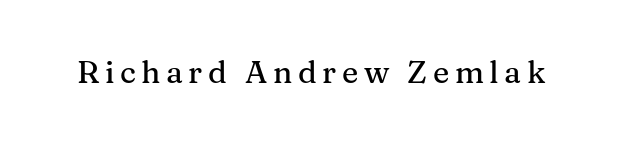
{"serif": "yes", "italic": "no", "width": "normal", "stroke_contrast": "medium", "x_height": "medium", "monospaced": "no", "underline": "no", "glyph_px": 31}
